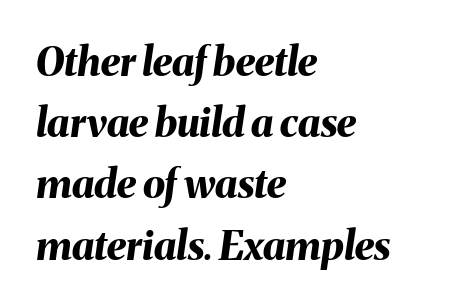
Q: Is the text bold? A: Yes.
Q: Is the text italic (slanted)? A: Yes, it leans right by about 8 degrees.
Q: Is the text underlined? A: No.
Q: How is the paragraph aligned? A: Left-aligned.
Q: Is the spacing between letters normal or unusually wide? A: Normal.
Q: Is the spacing between lines tight, normal or loose? A: Normal.
Q: Width (condensed, normal, or wide)? A: Normal.
Q: Stroke contrast? A: Medium.
Q: x-height? A: Medium.
Q: Monospaced? A: No.
